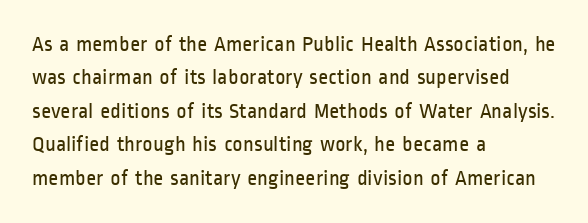
The image shows 22 px text type, upright; set left-aligned, normal line spacing (1.52x), normal letter spacing, not underlined.
